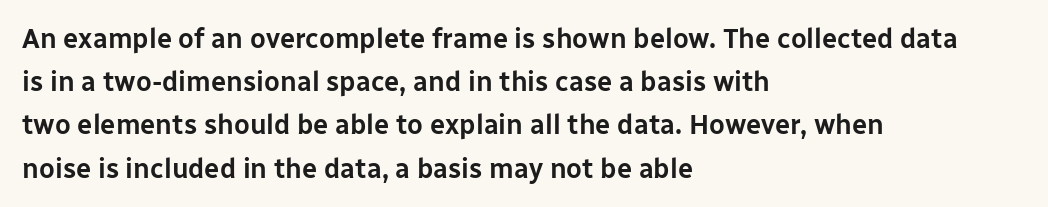
{"italic": "no", "underline": "no", "align": "left", "line_spacing": "normal", "line_spacing_ratio": 1.6, "letter_spacing": "normal", "letter_spacing_em": 0.0, "glyph_px": 27}
